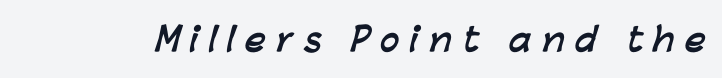
Character widths vary here, with narrow letters taking less room than wide ones. Honestly, the letter spacing is so wide it's the main thing you notice. Is this a sans? Yes — the strokes have no serifs. Unmarked baselines from the first word to the last. Typographic density is high because the face is bold.
